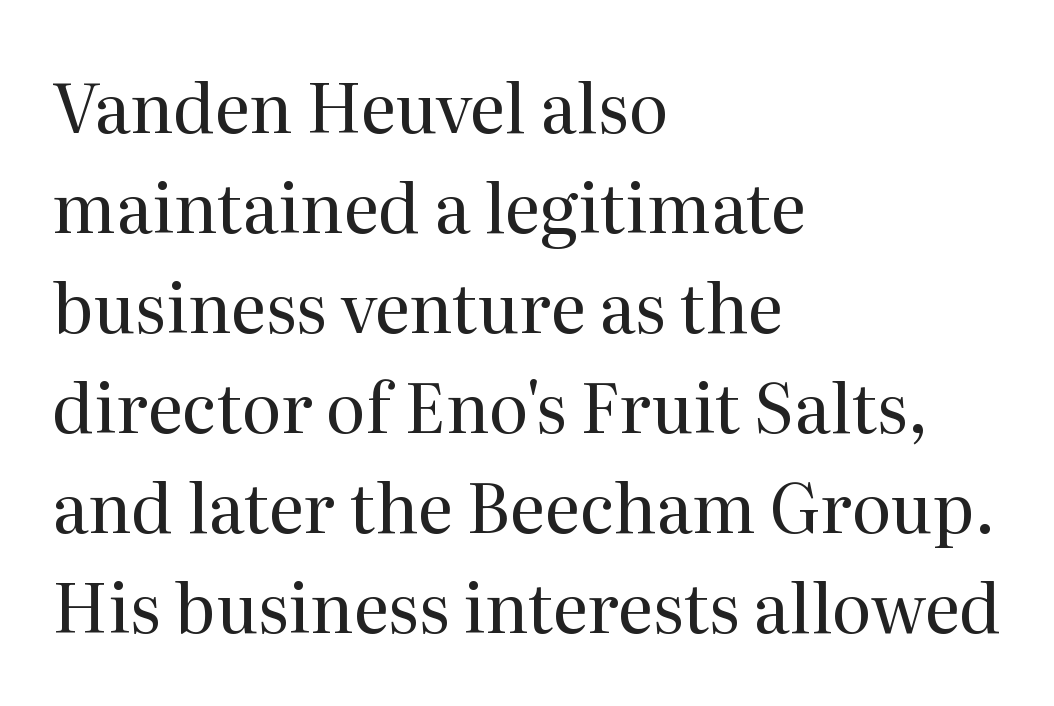
The rendering uses natural spacing where letterforms have individual widths. Glance below the letters and you will spot only blank space. Horizontally, the lines are justified to the leading edge only. Letterform terminals end in serifs throughout the passage. Vertical strokes here are truly vertical. Letter spacing: default.
